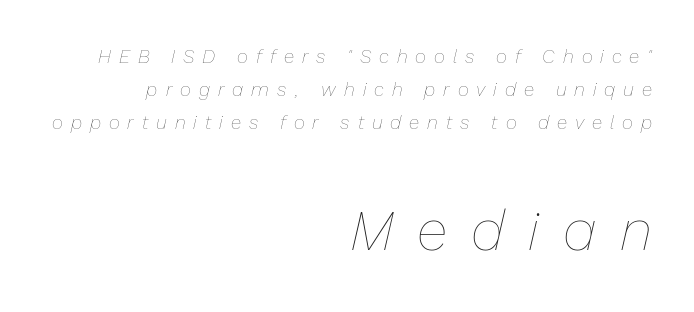
{"italic": "yes", "lean": "right", "slant_degrees": 13, "bold": "no", "weight": "thin", "width": "normal", "stroke_contrast": "low", "x_height": "medium", "monospaced": "no", "underline": "no", "align": "right", "line_spacing_ratio": 1.74, "letter_spacing": "wide", "letter_spacing_em": 0.42, "larger_block": "second", "size_ratio": 3.0, "glyph_px": 57}
